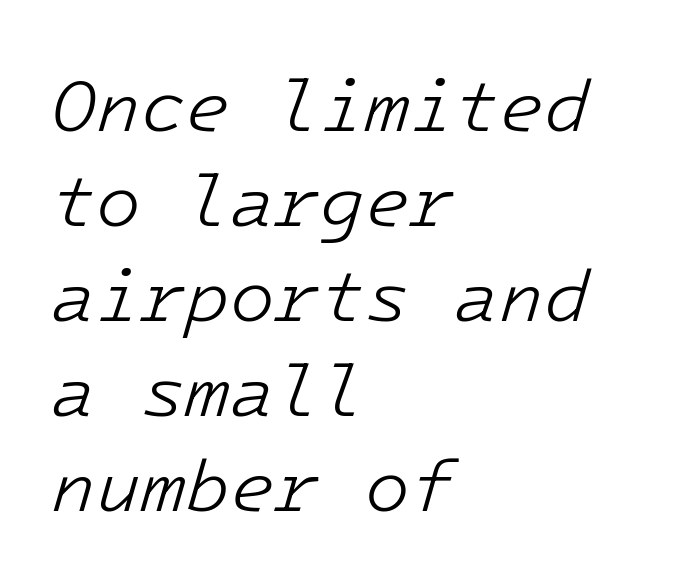
No extra tracking has been applied to these lines. The weight tops out at a normal text grade. A typesetter would call this monospace, since all characters share one set width. One glance says typical: line gaps are just what's usual.
